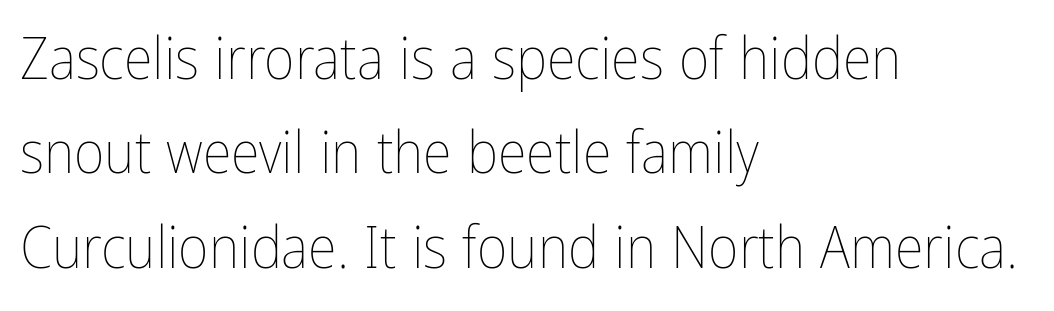
The image shows 59 px thin, condensed type, upright; set left-aligned, normal line spacing (1.6x), normal letter spacing, not underlined; low stroke contrast and a medium x-height.
